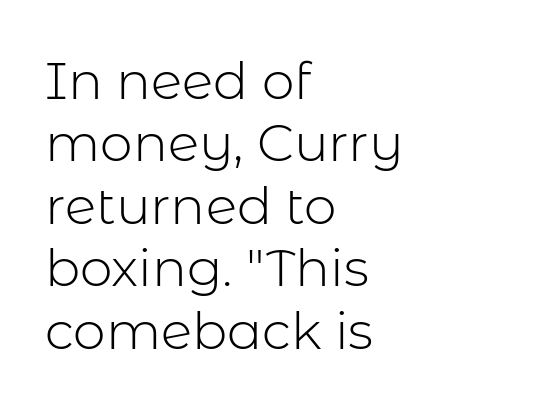
The image shows 52 px light sans-serif type, upright; set left-aligned, line spacing 1.2x, normal letter spacing, not underlined; low stroke contrast and a medium x-height.
